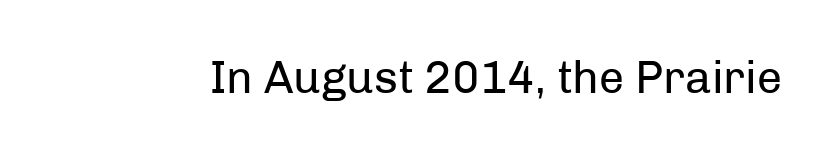
Q: Is the text bold? A: No.
Q: Is the text italic (slanted)? A: No, it is upright.
Q: Is the typeface a serif or a sans-serif typeface? A: Sans-serif.
Q: Is the text underlined? A: No.
Q: Is the spacing between letters normal or unusually wide? A: Normal.
Q: Width (condensed, normal, or wide)? A: Normal.
Q: Stroke contrast? A: Low.
Q: x-height? A: Medium.
Q: Monospaced? A: No.
